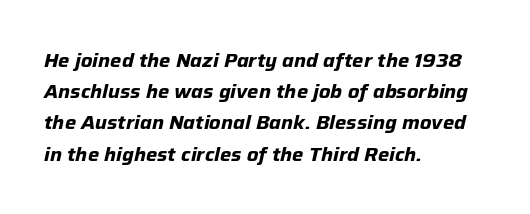
{"italic": "yes", "lean": "right", "slant_degrees": 12, "bold": "yes", "underline": "no", "align": "left", "line_spacing": "normal", "line_spacing_ratio": 1.56, "letter_spacing": "normal", "letter_spacing_em": 0.0, "glyph_px": 20}
